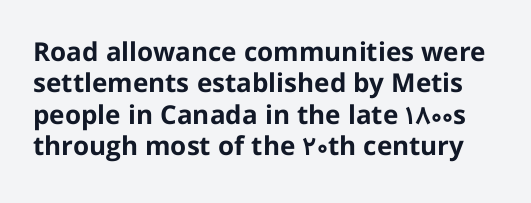
Underlining? Definitely not there. Italic: no, the glyphs are upright roman. Is the type bold? Yes — the strokes are clearly thick and heavy. You could call the tracking neutral — neither tight nor loose.
